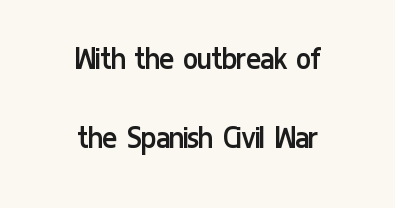
{"serif": "no", "italic": "no", "bold": "no", "weight": "regular", "width": "condensed", "stroke_contrast": "low", "x_height": "medium", "monospaced": "no", "underline": "no", "align": "center", "line_spacing": "loose", "line_spacing_ratio": 2.26, "letter_spacing": "normal", "letter_spacing_em": 0.0, "glyph_px": 35}
